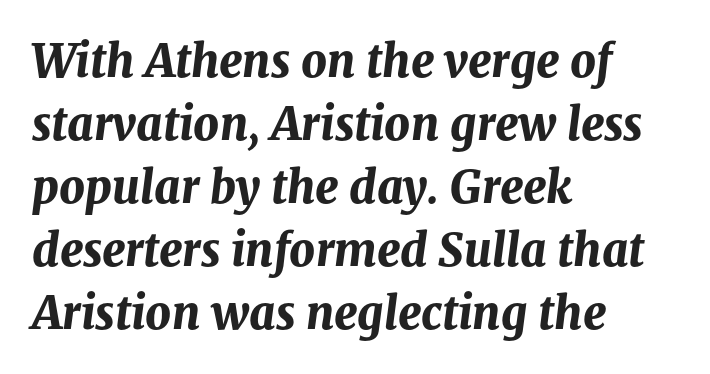
{"italic": "yes", "lean": "right", "slant_degrees": 8, "bold": "yes", "weight": "bold", "width": "normal", "stroke_contrast": "medium", "x_height": "medium", "monospaced": "no", "underline": "no", "align": "left", "line_spacing": "normal", "line_spacing_ratio": 1.4, "letter_spacing": "normal", "letter_spacing_em": 0.0, "glyph_px": 45}
